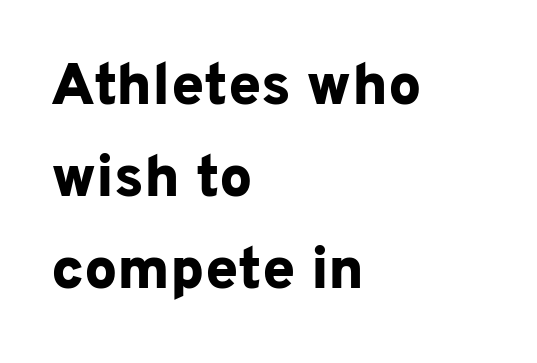
Is there much room between lines? A standard amount, neither cramped nor airy. The compositor pushed each line to the left boundary. Nothing sits at the stroke ends, so this counts as sans-serif. Typographic density is high because the face is bold.
